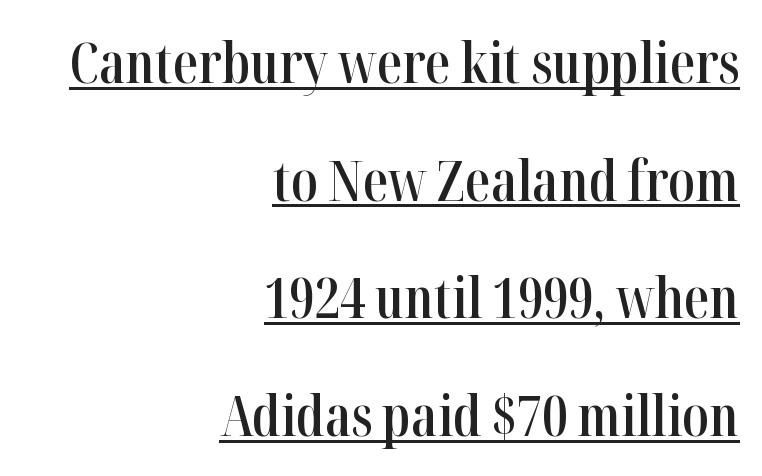
What's the leading like? Stretched, with rows far apart. Is this a fixed-width face? No — the glyphs have proportional, varying widths. This is the regular roman posture of the typeface. The passage shown is semibold, sitting just below true bold.
